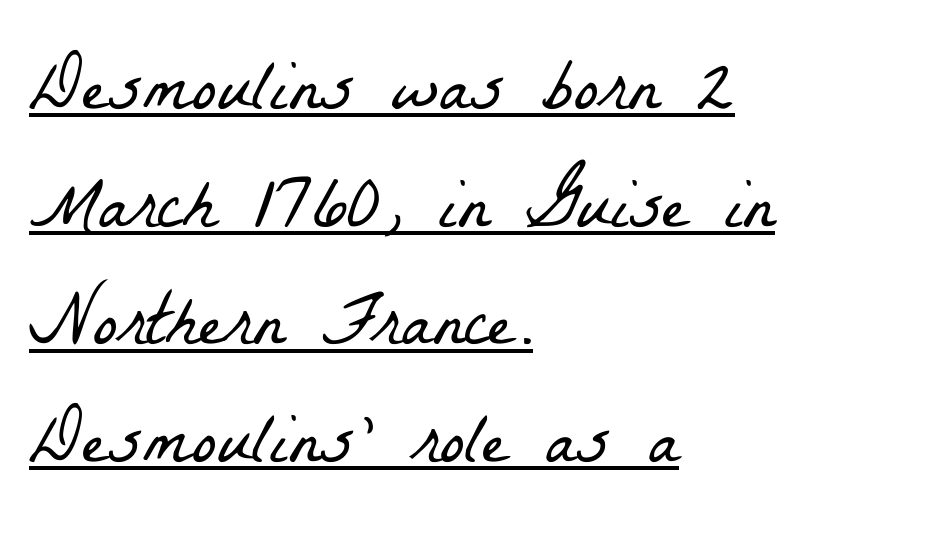
The image shows 74 px light, condensed serif type; set left-aligned, normal line spacing (1.59x), normal letter spacing, underlined; low stroke contrast and a medium x-height.
